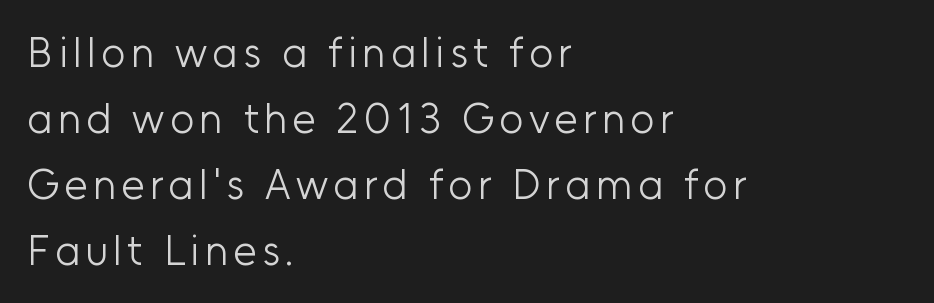
The image shows 42 px light sans-serif type, upright; set left-aligned, normal line spacing (1.57x), not underlined; low stroke contrast and a medium x-height.
